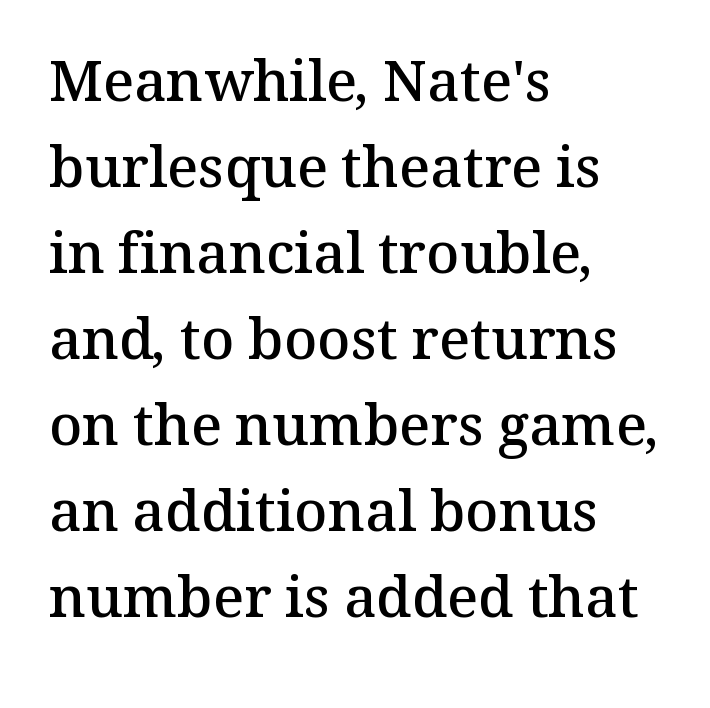
A roman cut, with each character standing at attention. A somewhat darkened texture: the type is semibold rather than bold. Each letter keeps its own natural width here, so spacing adapts to shape. The paragraph shown leans on its left margin.
